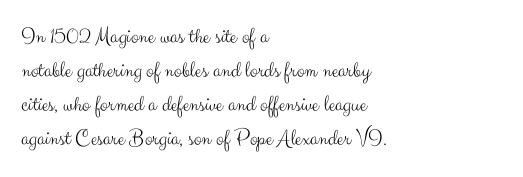
Q: Is the text bold? A: No.
Q: Is the text italic (slanted)? A: Yes.
Q: Is the text underlined? A: No.
Q: How is the paragraph aligned? A: Left-aligned.
Q: Is the spacing between letters normal or unusually wide? A: Normal.
Q: Is the spacing between lines tight, normal or loose? A: Normal.
